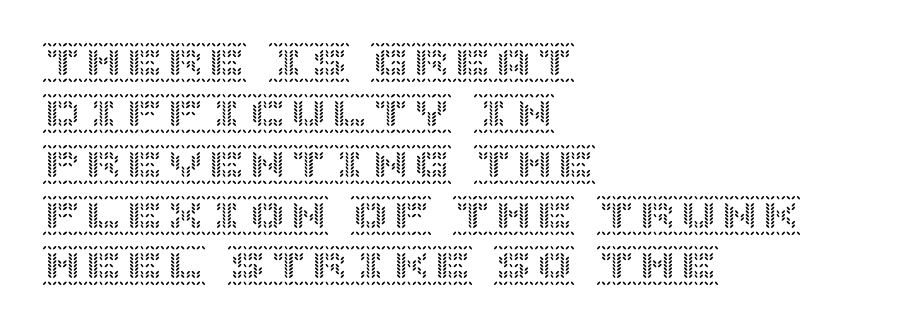
The image shows 41 px text type, upright; set left-aligned, line spacing 1.24x, normal letter spacing, not underlined; a large x-height.
